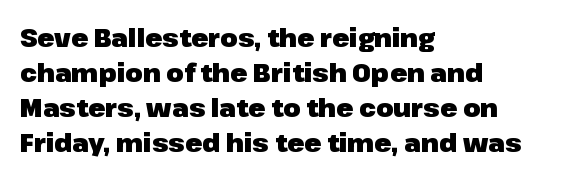
{"italic": "no", "bold": "yes", "underline": "no", "align": "left", "line_spacing": "normal", "line_spacing_ratio": 1.4, "letter_spacing": "normal", "letter_spacing_em": 0.0, "glyph_px": 25}
